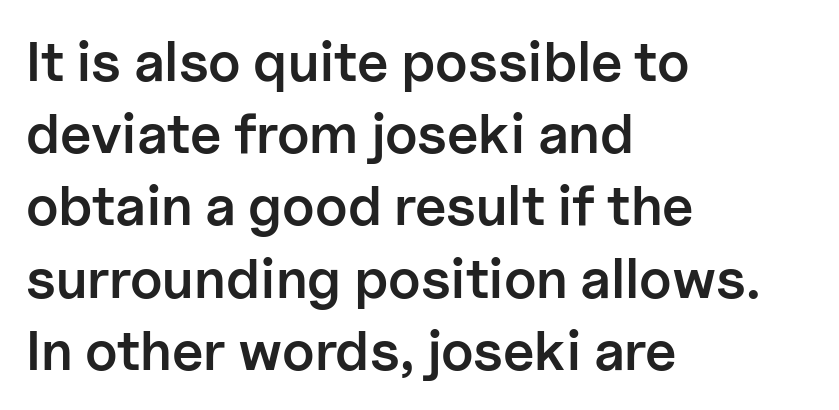
The image shows 56 px semibold sans-serif type, upright; set left-aligned, normal line spacing (1.29x), normal letter spacing, not underlined; low stroke contrast and a medium x-height.
